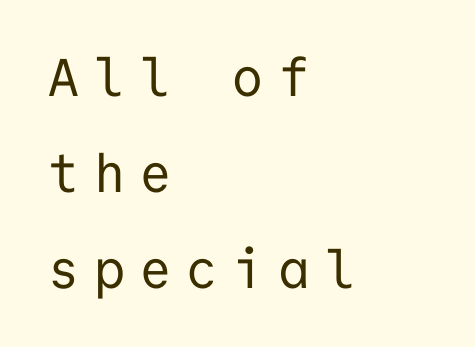
The image shows 53 px regular-weight sans-serif type, upright, monospaced; set left-aligned, line spacing 1.81x, unusually wide letter spacing (+0.29 em), not underlined; low stroke contrast and a medium x-height.
